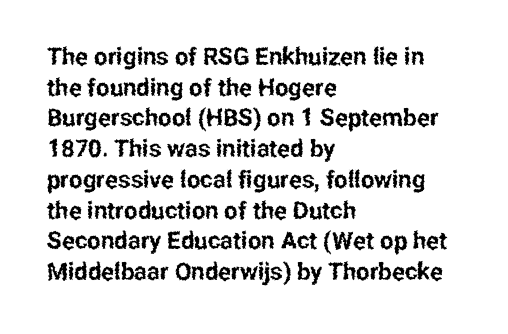
Q: Is the text italic (slanted)? A: No, it is upright.
Q: Is the text underlined? A: No.
Q: How is the paragraph aligned? A: Left-aligned.
Q: Is the spacing between letters normal or unusually wide? A: Normal.
Q: Is the spacing between lines tight, normal or loose? A: Normal.
